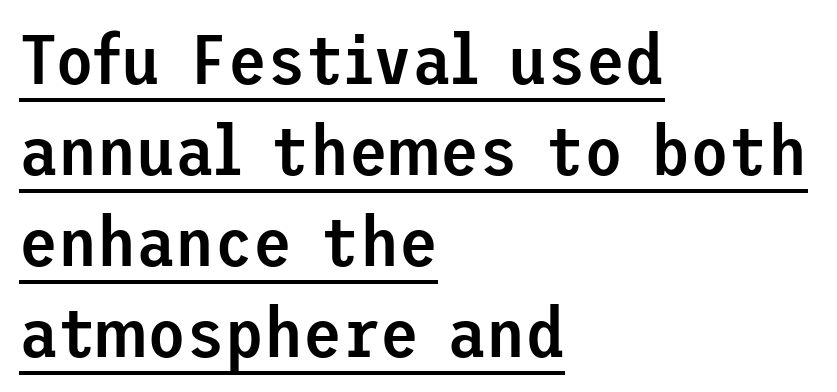
Q: Is the text bold? A: Semi-bold.
Q: Is the text italic (slanted)? A: No, it is upright.
Q: Is the typeface a serif or a sans-serif typeface? A: Sans-serif.
Q: Is the text underlined? A: Yes.
Q: How is the paragraph aligned? A: Left-aligned.
Q: Is the spacing between letters normal or unusually wide? A: Normal.
Q: Is the spacing between lines tight, normal or loose? A: Normal.
Q: Width (condensed, normal, or wide)? A: Normal.
Q: Stroke contrast? A: Low.
Q: x-height? A: Medium.
